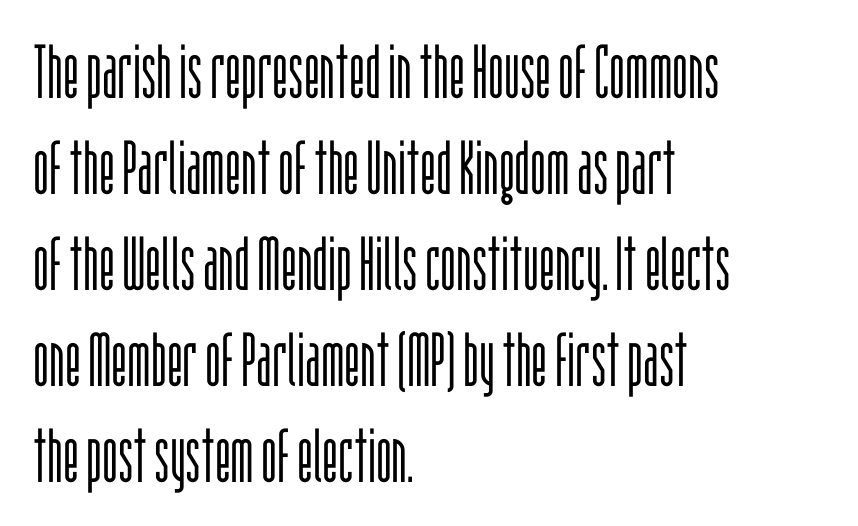
Q: Is the text bold? A: No.
Q: Is the text italic (slanted)? A: No, it is upright.
Q: Is the typeface a serif or a sans-serif typeface? A: Sans-serif.
Q: Is the text underlined? A: No.
Q: How is the paragraph aligned? A: Left-aligned.
Q: Is the spacing between letters normal or unusually wide? A: Normal.
Q: Is the spacing between lines tight, normal or loose? A: Normal.
Q: Width (condensed, normal, or wide)? A: Condensed.
Q: Stroke contrast? A: Low.
Q: x-height? A: Large.
Q: Monospaced? A: No.
